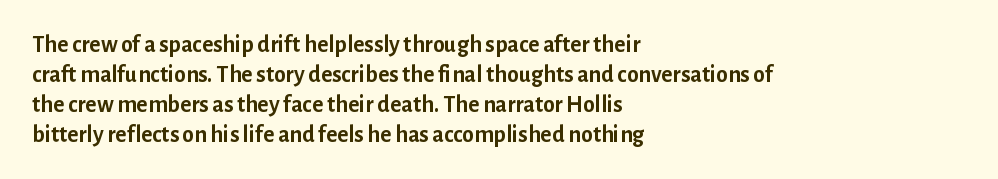
The image shows 24 px bold type, upright; set left-aligned, normal line spacing (1.25x), normal letter spacing, not underlined.
